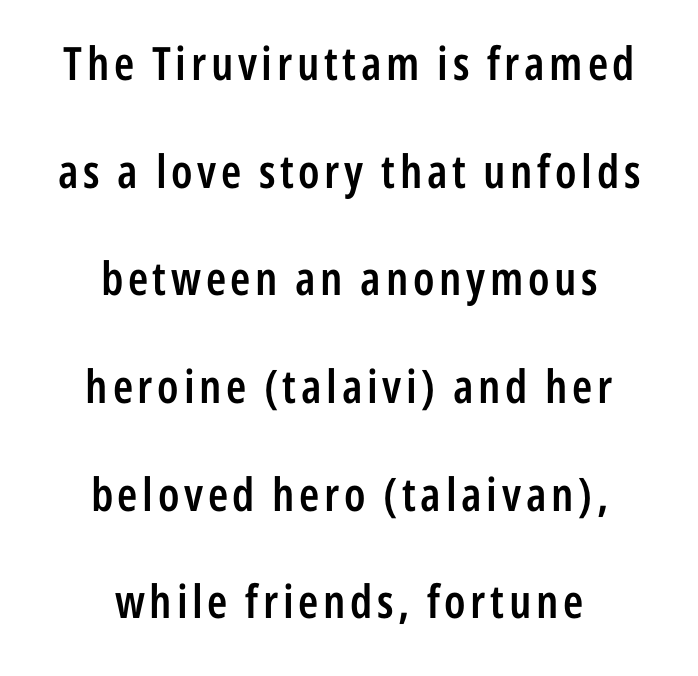
Q: Is the text bold? A: Semi-bold.
Q: Is the text italic (slanted)? A: No, it is upright.
Q: Is the typeface a serif or a sans-serif typeface? A: Sans-serif.
Q: Is the text underlined? A: No.
Q: How is the paragraph aligned? A: Centered.
Q: Is the spacing between lines tight, normal or loose? A: Loose.
Q: Width (condensed, normal, or wide)? A: Condensed.
Q: Stroke contrast? A: Low.
Q: x-height? A: Medium.
Q: Monospaced? A: No.
